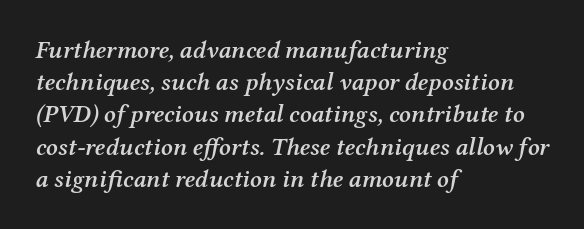
The strokes are fattened partway — semibold, not bold. One-word summary of the alignment: left. Anything drawn beneath the words? Only blank space. The face used here is rendered with its standard letterfit. Looking at the ascenders, they clearly lean.
